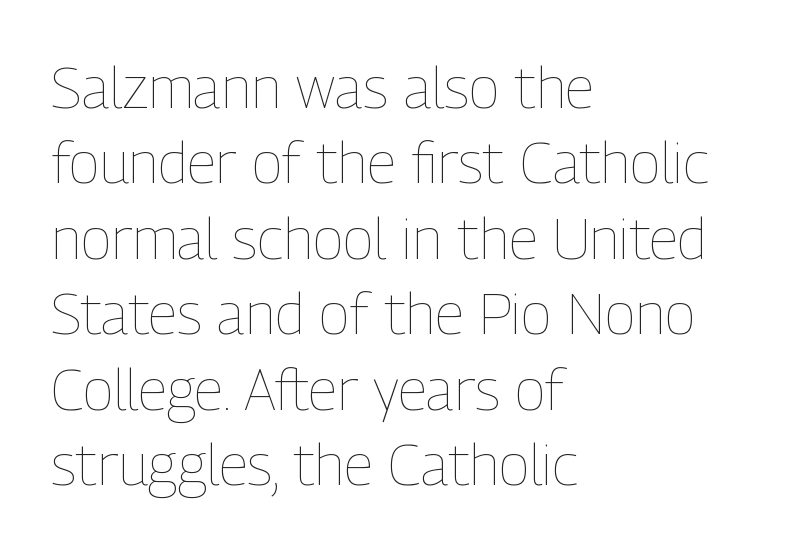
Q: Is the text bold? A: No.
Q: Is the text italic (slanted)? A: No, it is upright.
Q: Is the text underlined? A: No.
Q: How is the paragraph aligned? A: Left-aligned.
Q: Is the spacing between letters normal or unusually wide? A: Normal.
Q: Is the spacing between lines tight, normal or loose? A: Normal.
Q: Width (condensed, normal, or wide)? A: Condensed.
Q: Stroke contrast? A: Low.
Q: x-height? A: Medium.
Q: Monospaced? A: No.
